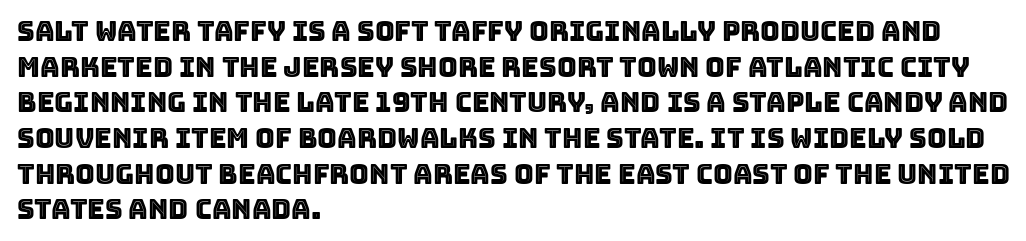
{"italic": "no", "underline": "no", "align": "left", "line_spacing": "normal", "line_spacing_ratio": 1.32, "letter_spacing": "normal", "letter_spacing_em": 0.0, "glyph_px": 27}
